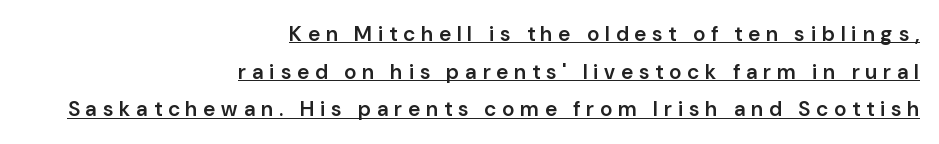
Compared with undecorated copy, this sample adds a rule below the words. Each line ends at the same right margin while the left side varies. Heft: intermediate — a semibold. Every character sits straight up, as roman type does. Spacing between characters has been opened up far beyond the box default.
